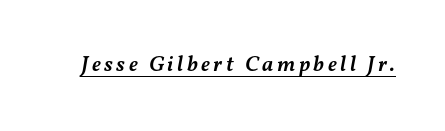
Q: Is the text bold? A: Semi-bold.
Q: Is the text italic (slanted)? A: Yes, it leans right by about 11 degrees.
Q: Is the text underlined? A: Yes.
